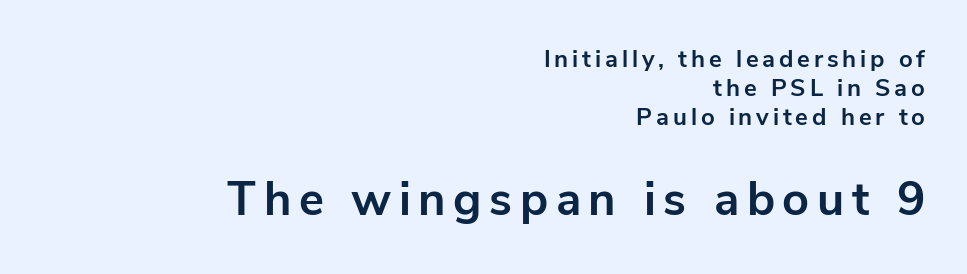
The passage shown is typed in a proportional face where columns would drift. Serifs: no, the terminals of the letterforms are clean. Do the letters lean? They stand straight. Typeset ragged left — the right edge is the straight one.
